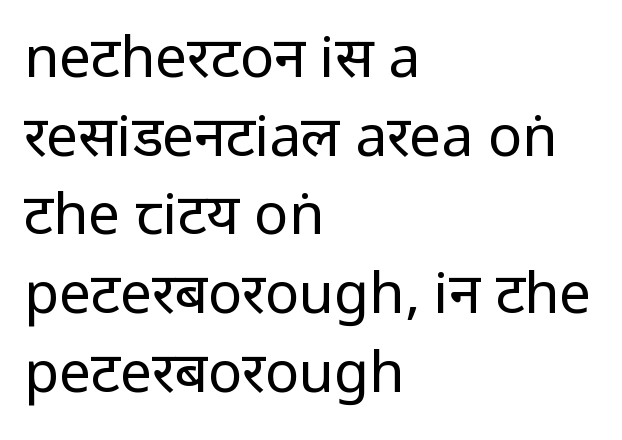
The image shows 57 px regular-weight, condensed sans-serif type, upright; set left-aligned, normal line spacing (1.38x), normal letter spacing, not underlined; low stroke contrast.
